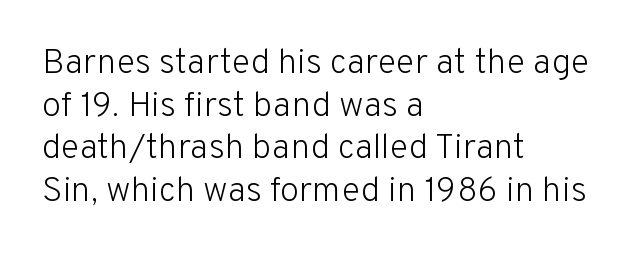
The image shows 35 px light sans-serif type, upright; set left-aligned, line spacing 1.22x, normal letter spacing, not underlined; low stroke contrast and a medium x-height.
